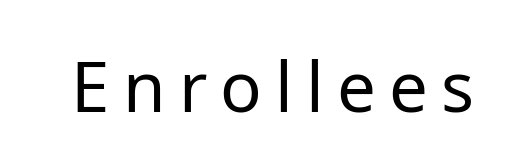
{"serif": "no", "italic": "no", "bold": "no", "weight": "regular", "width": "normal", "stroke_contrast": "low", "x_height": "medium", "monospaced": "no", "underline": "no", "glyph_px": 69}
